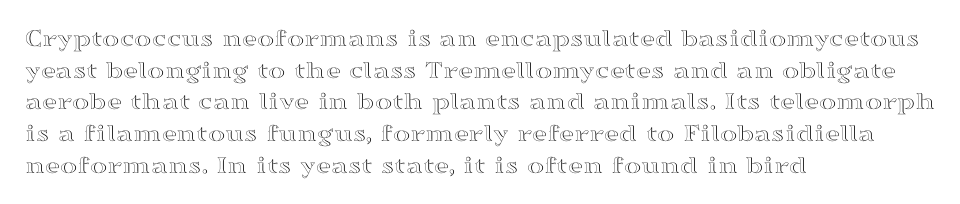
Q: Is the text italic (slanted)? A: No, it is upright.
Q: Is the text underlined? A: No.
Q: How is the paragraph aligned? A: Left-aligned.
Q: Is the spacing between letters normal or unusually wide? A: Normal.
